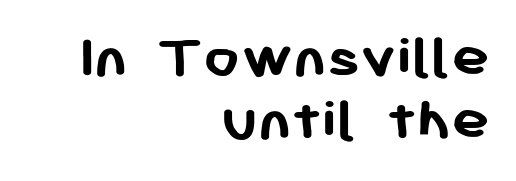
{"serif": "no", "italic": "no", "bold": "yes", "weight": "semibold", "width": "normal", "stroke_contrast": "low", "x_height": "medium", "monospaced": "no", "underline": "no", "align": "right", "line_spacing": "tight", "line_spacing_ratio": 0.99, "letter_spacing": "normal", "letter_spacing_em": 0.0, "glyph_px": 64}
